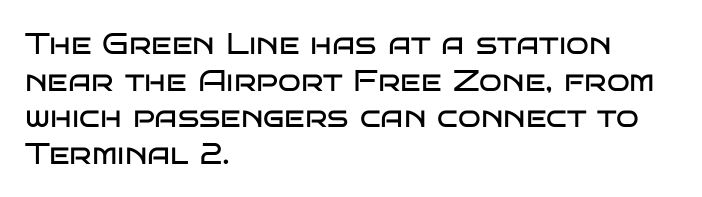
Q: Is the text bold? A: No.
Q: Is the text italic (slanted)? A: No, it is upright.
Q: Is the typeface a serif or a sans-serif typeface? A: Sans-serif.
Q: Is the text underlined? A: No.
Q: How is the paragraph aligned? A: Left-aligned.
Q: Is the spacing between letters normal or unusually wide? A: Normal.
Q: Width (condensed, normal, or wide)? A: Wide.
Q: Stroke contrast? A: Low.
Q: x-height? A: Large.
Q: Monospaced? A: No.
